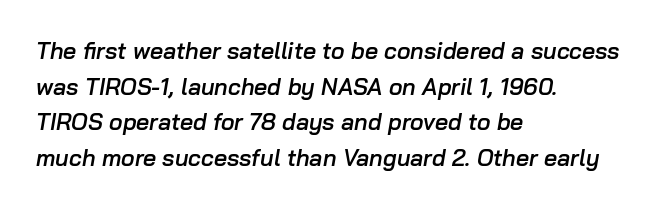
Q: Is the text bold? A: Semi-bold.
Q: Is the text italic (slanted)? A: Yes, it leans right by about 10 degrees.
Q: Is the text underlined? A: No.
Q: How is the paragraph aligned? A: Left-aligned.
Q: Is the spacing between letters normal or unusually wide? A: Normal.
Q: Is the spacing between lines tight, normal or loose? A: Normal.
